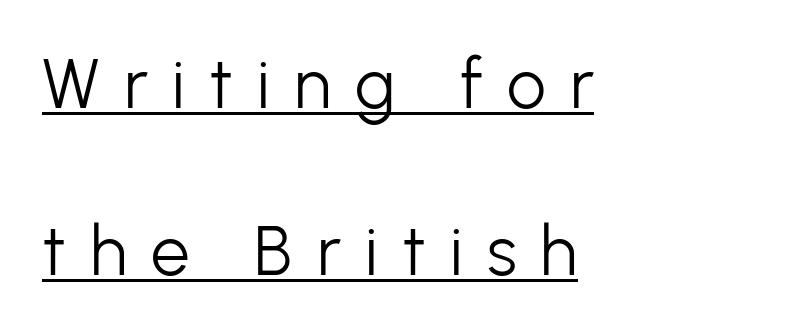
{"serif": "no", "italic": "no", "bold": "no", "weight": "light", "width": "normal", "stroke_contrast": "low", "x_height": "medium", "monospaced": "no", "underline": "yes", "align": "left", "line_spacing": "loose", "line_spacing_ratio": 2.42, "letter_spacing": "wide", "letter_spacing_em": 0.35, "glyph_px": 69}
